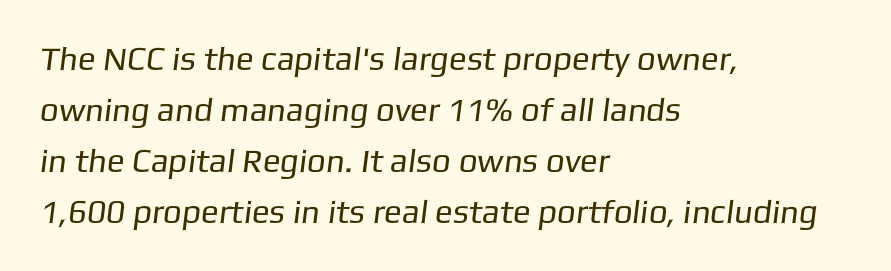
The image shows 33 px regular-weight sans-serif type; set left-aligned, normal line spacing (1.55x), normal letter spacing, not underlined; low stroke contrast and a medium x-height.
